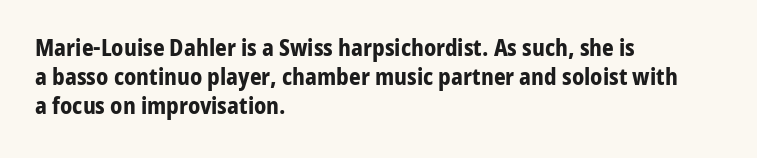
The typography opts for an upright posture over an oblique one. What weight is shown? A full bold with thick strokes. How would I describe the line gaps? Plain and ordinary. Each line starts at the same left margin while the right side varies.
